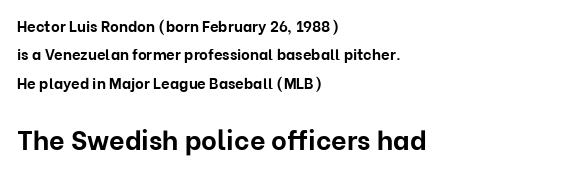
Q: Is the text bold? A: Yes.
Q: Is the text italic (slanted)? A: No, it is upright.
Q: Is the text underlined? A: No.
Q: How is the paragraph aligned? A: Left-aligned.
Q: Is the spacing between letters normal or unusually wide? A: Normal.
Q: Is the spacing between lines tight, normal or loose? A: Loose.
Q: Which block of text is set in a larger size, the first (top) or the second (bottom)? A: The second (bottom) one.
